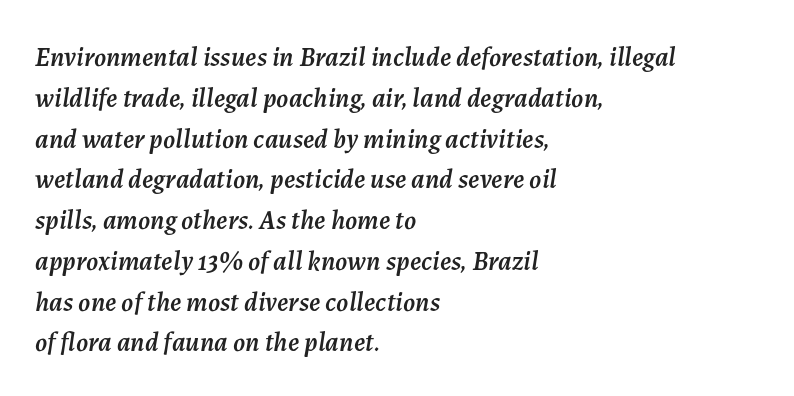
{"italic": "yes", "lean": "right", "slant_degrees": 7, "underline": "no", "align": "left", "line_spacing": "normal", "line_spacing_ratio": 1.51, "letter_spacing": "normal", "letter_spacing_em": 0.0, "glyph_px": 27}
